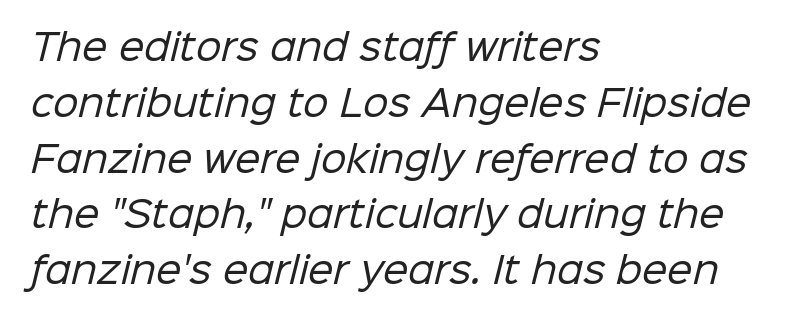
{"serif": "no", "bold": "no", "weight": "regular", "width": "normal", "stroke_contrast": "low", "x_height": "medium", "monospaced": "no", "underline": "no", "align": "left", "line_spacing": "normal", "line_spacing_ratio": 1.55, "letter_spacing": "normal", "letter_spacing_em": 0.0, "glyph_px": 36}
